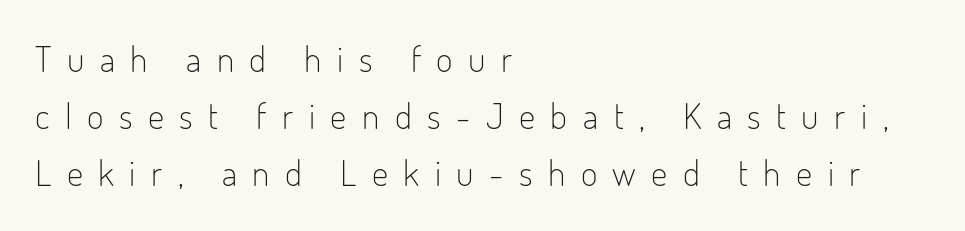
The image shows 36 px light, condensed sans-serif type, upright; set left-aligned, normal line spacing (1.59x), unusually wide letter spacing (+0.43 em), not underlined; low stroke contrast and a small x-height.
